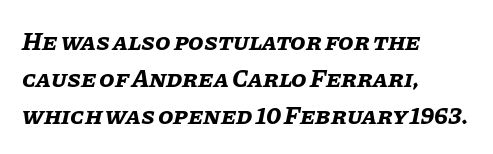
The image shows 25 px bold type, italic (leaning right); set left-aligned, normal line spacing (1.48x), normal letter spacing, not underlined.
